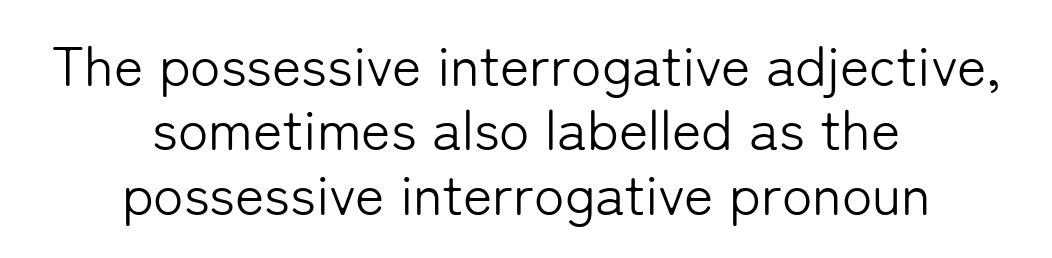
Q: Is the text bold? A: No.
Q: Is the text italic (slanted)? A: No, it is upright.
Q: Is the typeface a serif or a sans-serif typeface? A: Sans-serif.
Q: Is the text underlined? A: No.
Q: How is the paragraph aligned? A: Centered.
Q: Is the spacing between letters normal or unusually wide? A: Normal.
Q: Is the spacing between lines tight, normal or loose? A: Tight.
Q: Width (condensed, normal, or wide)? A: Normal.
Q: Stroke contrast? A: Low.
Q: x-height? A: Medium.
Q: Monospaced? A: No.
